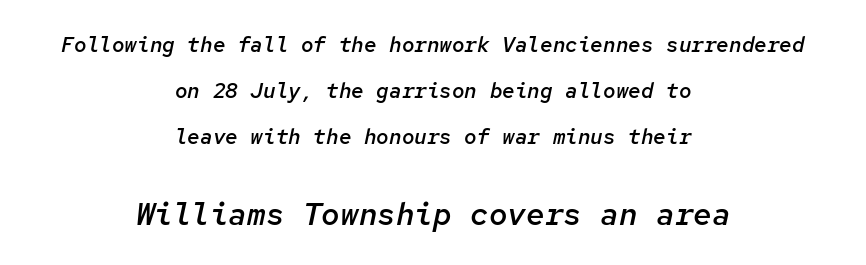
Q: Is the text bold? A: Semi-bold.
Q: Is the text italic (slanted)? A: Yes, it leans right by about 12 degrees.
Q: Is the text underlined? A: No.
Q: How is the paragraph aligned? A: Centered.
Q: Is the spacing between letters normal or unusually wide? A: Normal.
Q: Is the spacing between lines tight, normal or loose? A: Loose.
Q: Which block of text is set in a larger size, the first (top) or the second (bottom)? A: The second (bottom) one.
Q: Width (condensed, normal, or wide)? A: Normal.
Q: Stroke contrast? A: Low.
Q: x-height? A: Medium.
Q: Monospaced? A: Yes.
